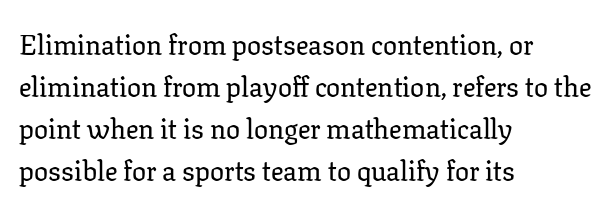
Q: Is the text italic (slanted)? A: No, it is upright.
Q: Is the typeface a serif or a sans-serif typeface? A: Serif.
Q: Is the text underlined? A: No.
Q: How is the paragraph aligned? A: Left-aligned.
Q: Is the spacing between letters normal or unusually wide? A: Normal.
Q: Is the spacing between lines tight, normal or loose? A: Normal.
Q: Width (condensed, normal, or wide)? A: Normal.
Q: Stroke contrast? A: Low.
Q: x-height? A: Medium.
Q: Monospaced? A: No.
